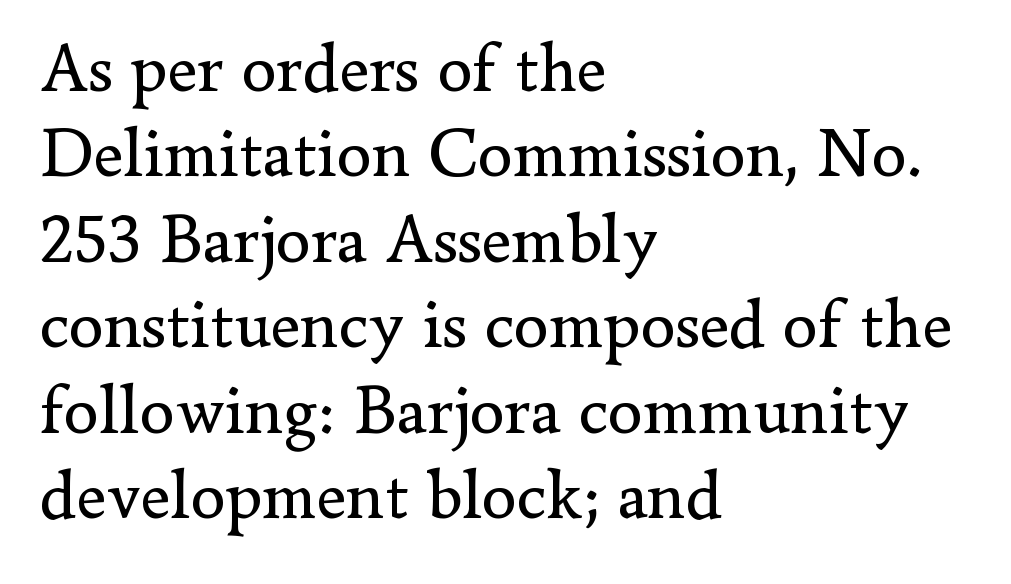
No letter is thick-stroked: the sample isn't bold. Left-aligned paragraph, ragged on the right. Note the varied advance widths — an 'i' is clearly narrower than an 'm'. Typographically, this falls in the serif category. A roman cut, with each character standing at attention.
